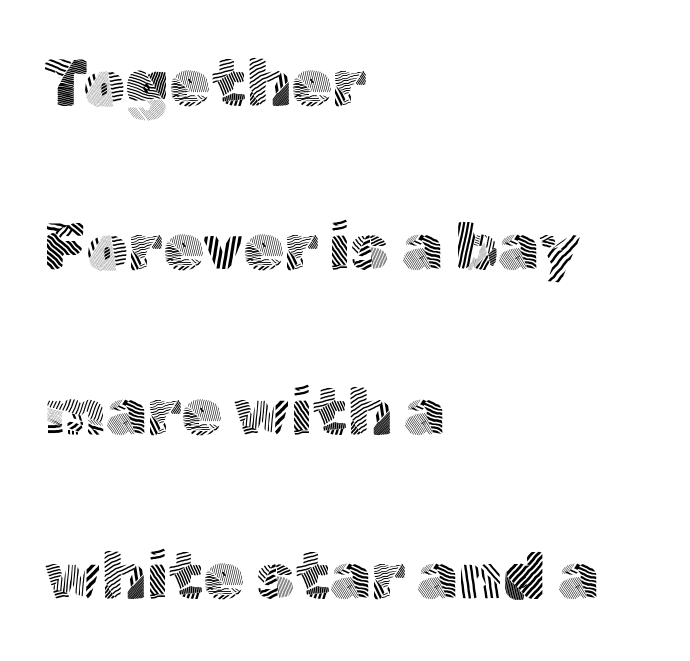
How would I describe the line gaps? Wide and relaxed. Anything drawn beneath the words? Only blank space. Serif or sans? Sans — the stroke terminals are bare. Visually the block forms a straight wall on the left and a jagged coastline on the right. Is the type heavy? It reads as light-to-regular instead.
